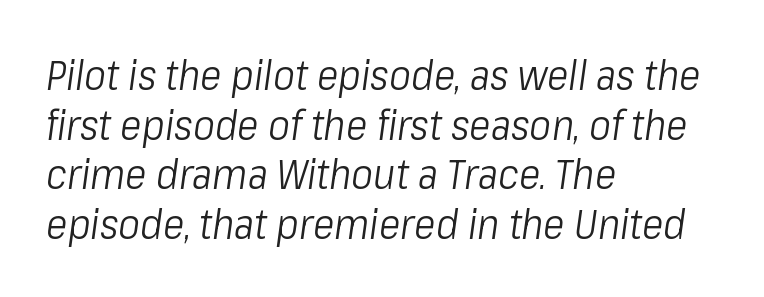
Q: Is the text bold? A: No.
Q: Is the text italic (slanted)? A: Yes, it leans right by about 8 degrees.
Q: Is the text underlined? A: No.
Q: How is the paragraph aligned? A: Left-aligned.
Q: Is the spacing between letters normal or unusually wide? A: Normal.
Q: Width (condensed, normal, or wide)? A: Condensed.
Q: Stroke contrast? A: Low.
Q: x-height? A: Medium.
Q: Monospaced? A: No.
